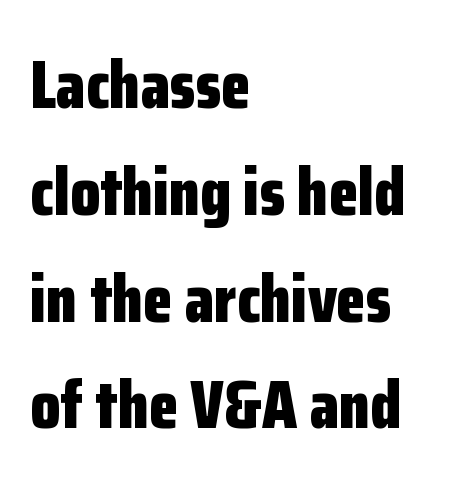
Q: Is the text bold? A: Yes.
Q: Is the text italic (slanted)? A: No, it is upright.
Q: Is the typeface a serif or a sans-serif typeface? A: Sans-serif.
Q: Is the text underlined? A: No.
Q: How is the paragraph aligned? A: Left-aligned.
Q: Is the spacing between letters normal or unusually wide? A: Normal.
Q: Is the spacing between lines tight, normal or loose? A: Normal.
Q: Width (condensed, normal, or wide)? A: Condensed.
Q: Stroke contrast? A: Low.
Q: x-height? A: Medium.
Q: Monospaced? A: No.
